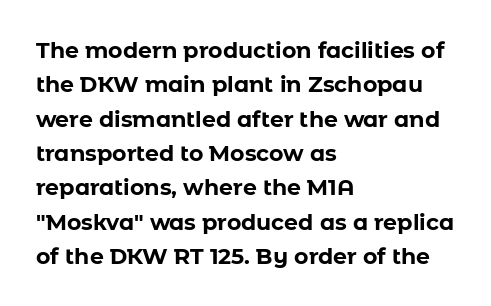
The image shows 22 px bold type, upright; set left-aligned, normal line spacing (1.56x), normal letter spacing, not underlined.
